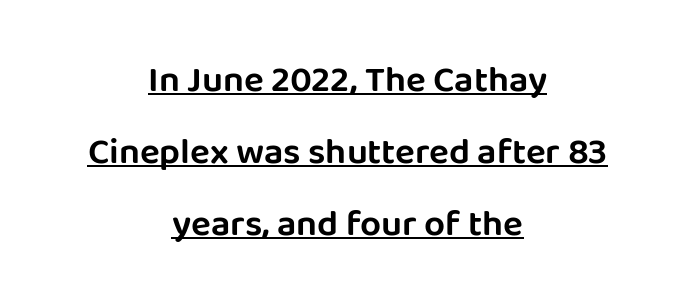
Does a line run under the words? Yes, clearly. What's the leading like? Stretched, with rows far apart. Layout note: lines centered. Spacing verdict: proportional, widths tailored to each character. You can tell from the bare stems that sans-serif type was used. There is no visible air inserted between adjacent glyphs.
